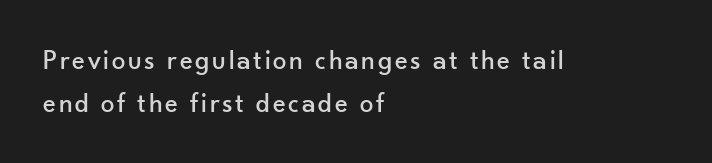
Plain, unruled lines of type. Line beginnings align vertically; line endings do not. In terms of posture, this sample is upright. The line-height multiplier appears to be the usual default.
